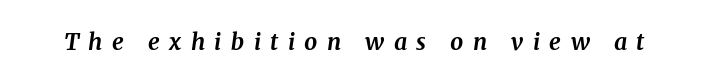
Q: Is the text bold? A: Yes.
Q: Is the text italic (slanted)? A: Yes, it leans right by about 8 degrees.
Q: Is the text underlined? A: No.
Q: Is the spacing between letters normal or unusually wide? A: Unusually wide.
